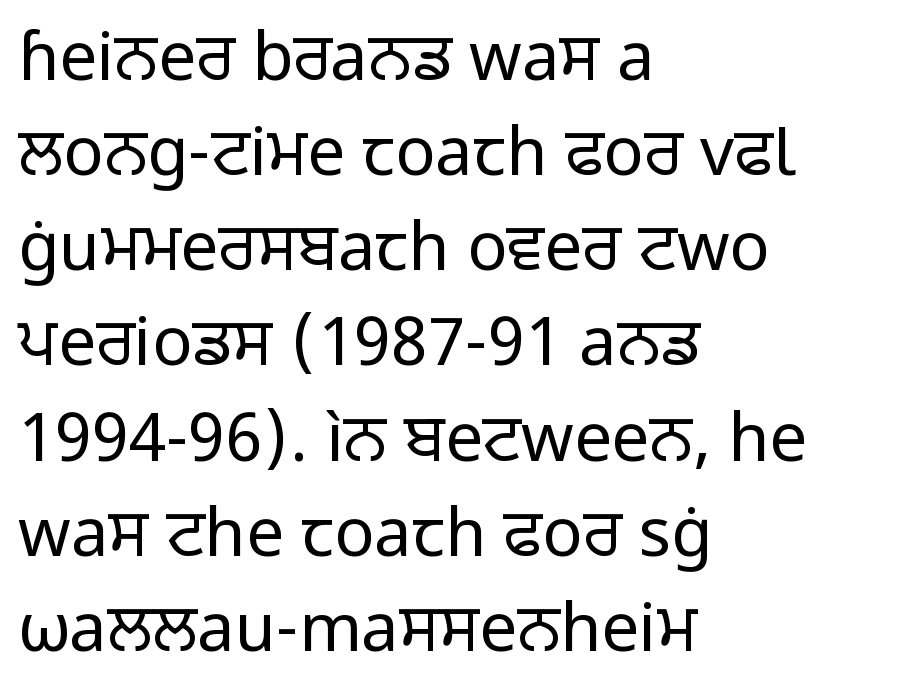
The image shows 67 px regular-weight sans-serif type, upright; set left-aligned, normal line spacing (1.42x), normal letter spacing, not underlined; low stroke contrast and a medium x-height.
